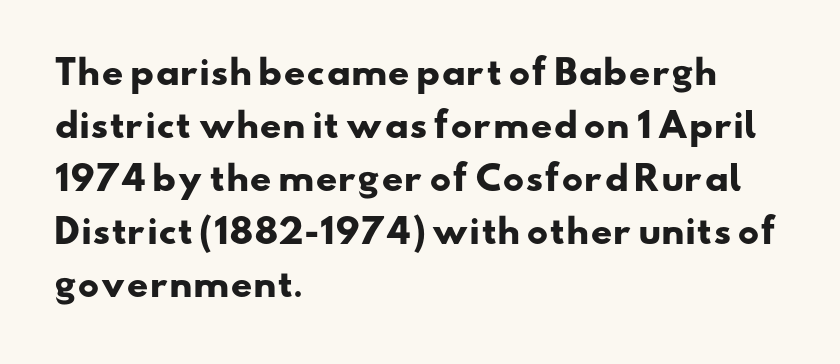
{"serif": "no", "bold": "yes", "weight": "heavy", "width": "wide", "stroke_contrast": "low", "x_height": "small", "monospaced": "no", "underline": "no", "align": "left", "line_spacing": "normal", "line_spacing_ratio": 1.56, "letter_spacing": "normal", "letter_spacing_em": 0.0, "glyph_px": 34}
